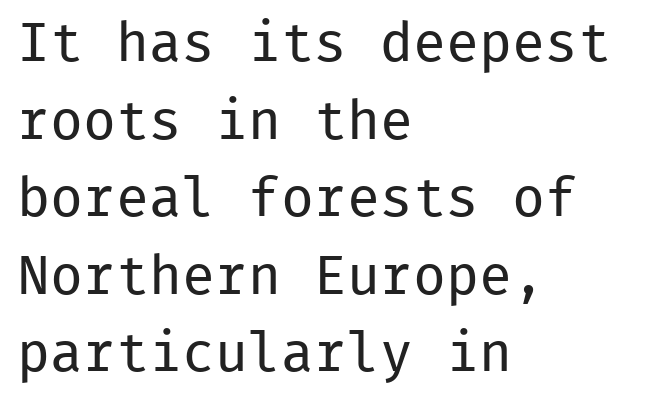
{"serif": "no", "italic": "no", "bold": "no", "weight": "regular", "width": "normal", "stroke_contrast": "low", "x_height": "medium", "monospaced": "yes", "underline": "no", "align": "left", "line_spacing": "normal", "line_spacing_ratio": 1.41, "letter_spacing": "normal", "letter_spacing_em": 0.0, "glyph_px": 55}
